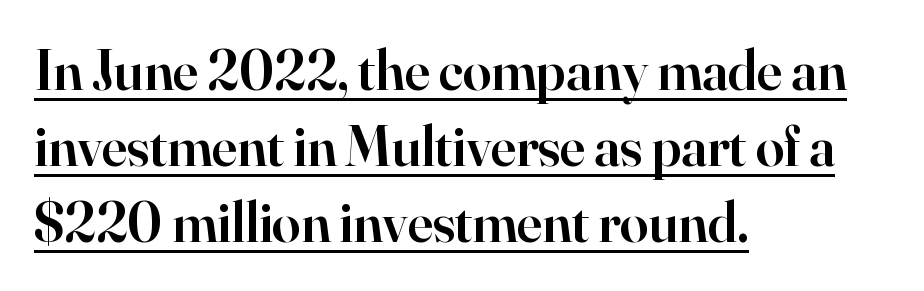
Q: Is the text bold? A: Semi-bold.
Q: Is the text italic (slanted)? A: No, it is upright.
Q: Is the typeface a serif or a sans-serif typeface? A: Serif.
Q: Is the text underlined? A: Yes.
Q: How is the paragraph aligned? A: Left-aligned.
Q: Is the spacing between letters normal or unusually wide? A: Normal.
Q: Is the spacing between lines tight, normal or loose? A: Normal.
Q: Width (condensed, normal, or wide)? A: Normal.
Q: Stroke contrast? A: High.
Q: x-height? A: Small.
Q: Monospaced? A: No.
